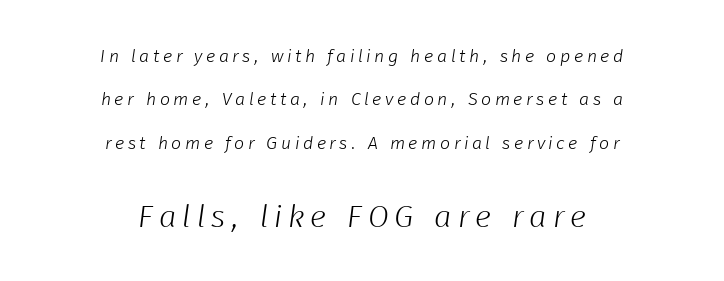
{"serif": "no", "bold": "no", "weight": "light", "width": "normal", "stroke_contrast": "low", "x_height": "medium", "monospaced": "no", "underline": "no", "align": "center", "line_spacing": "loose", "line_spacing_ratio": 2.41, "larger_block": "second", "size_ratio": 1.72, "glyph_px": 31}
